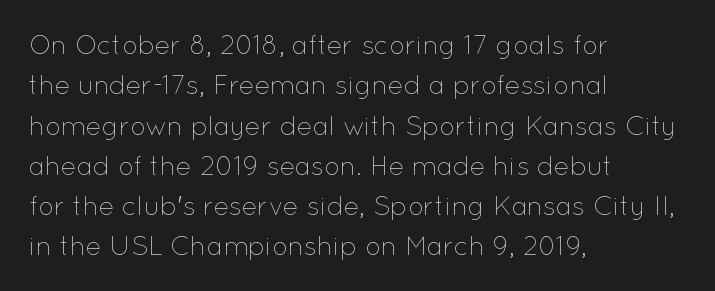
{"italic": "no", "bold": "no", "underline": "no", "align": "left", "line_spacing": "normal", "line_spacing_ratio": 1.55, "letter_spacing": "normal", "letter_spacing_em": 0.0, "glyph_px": 26}
